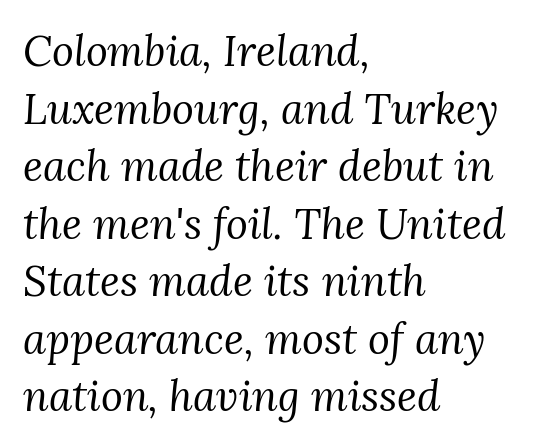
Unlike a clean sans, this face finishes its strokes with serifs. In terms of leading, this rendering sits right in the middle. The rendering keeps characters at their native spacing. Horizontally, the lines are justified to the leading edge only.
